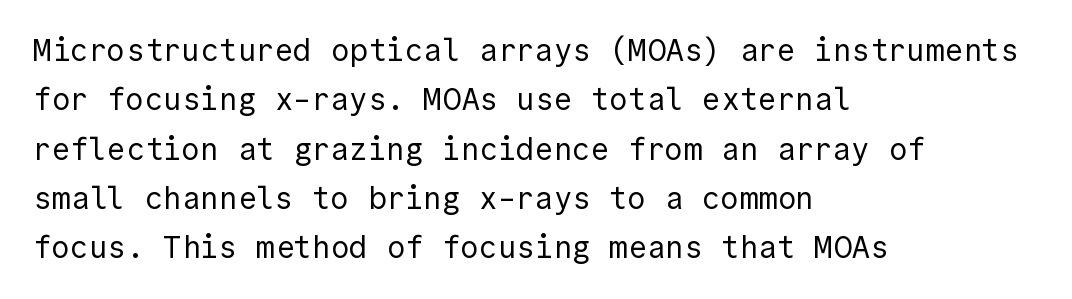
Classification — sans serif. Is there any slant? The stems are plumb. The gaps between neighbouring characters are ordinary and unremarkable. On a weight scale, this lands at 450 or below. The glyphs are unaccompanied by any horizontal stroke below them.
